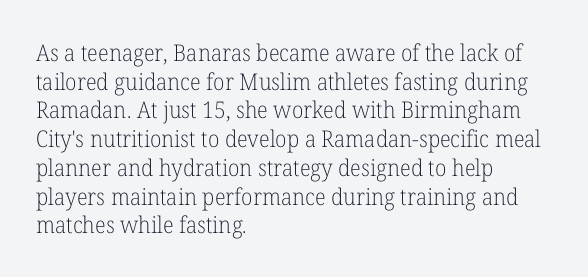
{"italic": "no", "bold": "no", "underline": "no", "align": "left", "line_spacing": "normal", "line_spacing_ratio": 1.25, "letter_spacing": "normal", "letter_spacing_em": 0.0, "glyph_px": 23}
